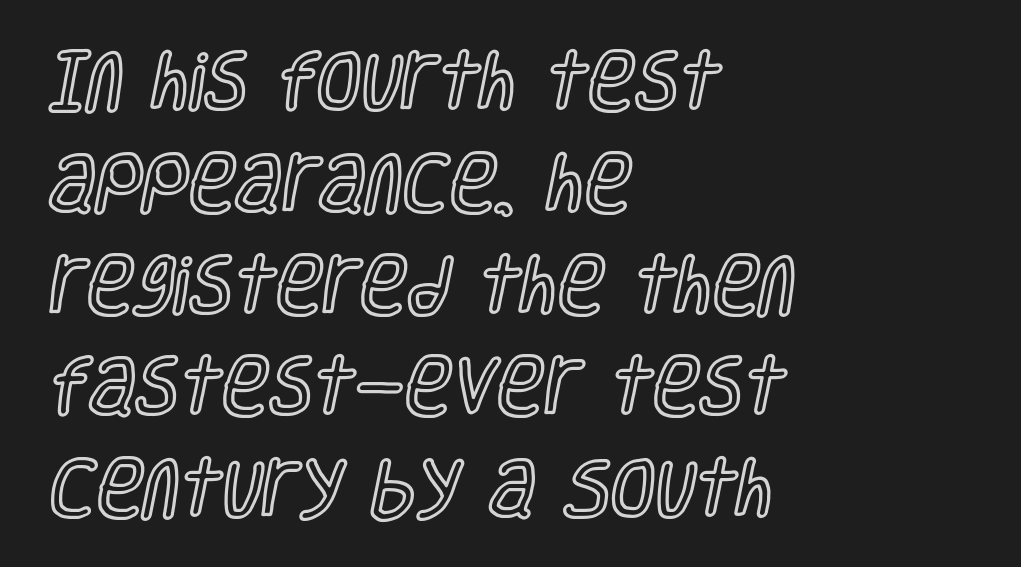
The space directly below the letters is spotless. Here the designer chose a conventional face with non-uniform glyph widths. Whoever set this chose a conventional vertical rhythm.
